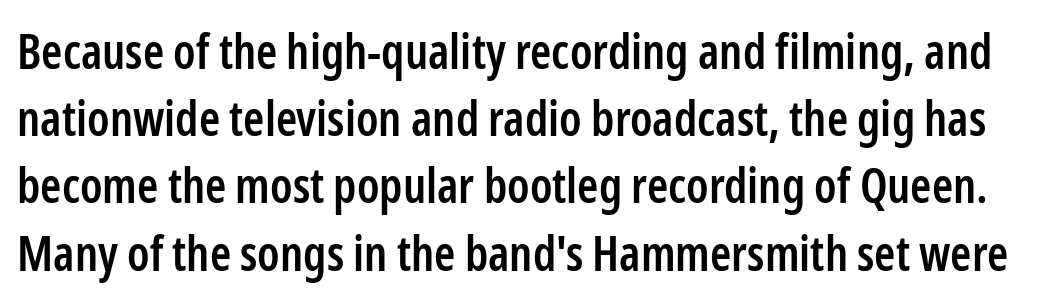
The image shows 48 px semibold, condensed sans-serif type, upright; set normal line spacing (1.4x), normal letter spacing, not underlined; low stroke contrast and a medium x-height.
